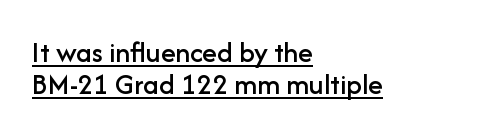
The image shows 30 px sans-serif type, upright; set left-aligned, tight line spacing (1.07x), normal letter spacing, underlined; low stroke contrast and a medium x-height.
